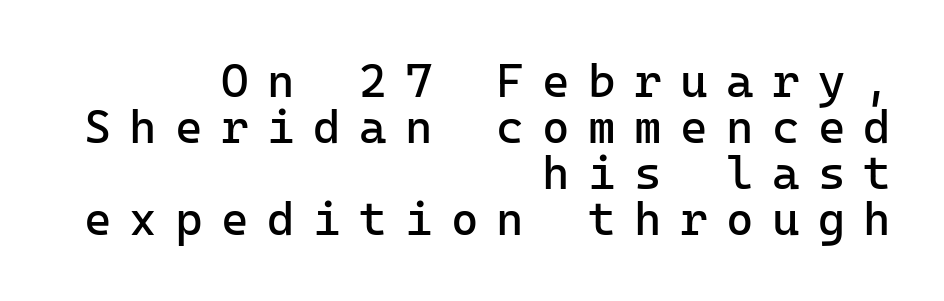
{"serif": "no", "italic": "no", "bold": "no", "weight": "regular", "width": "normal", "stroke_contrast": "low", "x_height": "medium", "monospaced": "yes", "underline": "no", "align": "right", "line_spacing": "tight", "line_spacing_ratio": 0.98, "letter_spacing": "wide", "letter_spacing_em": 0.39, "glyph_px": 47}
